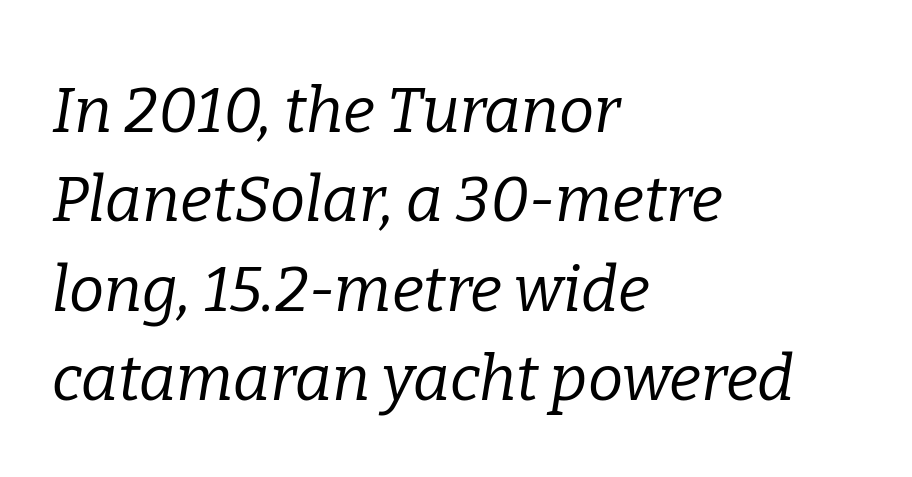
The image shows 63 px regular-weight serif type, italic (leaning right); set left-aligned, normal line spacing (1.42x), normal letter spacing, not underlined; low stroke contrast and a medium x-height.
